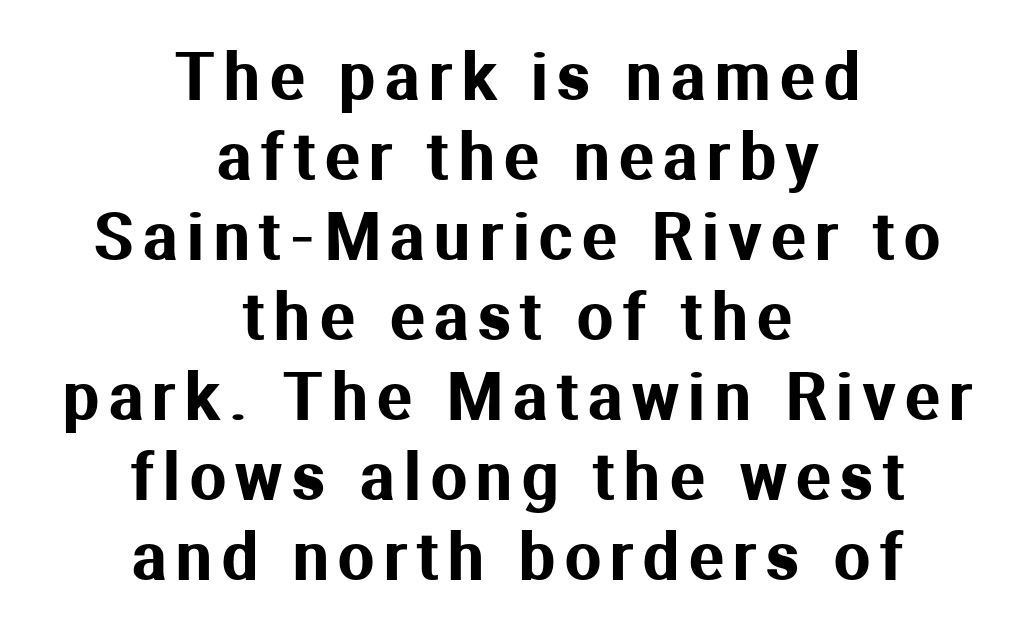
Q: Is the text italic (slanted)? A: No, it is upright.
Q: Is the typeface a serif or a sans-serif typeface? A: Sans-serif.
Q: Is the text underlined? A: No.
Q: How is the paragraph aligned? A: Centered.
Q: Is the spacing between lines tight, normal or loose? A: Normal.
Q: Width (condensed, normal, or wide)? A: Normal.
Q: Stroke contrast? A: Medium.
Q: x-height? A: Medium.
Q: Monospaced? A: No.
